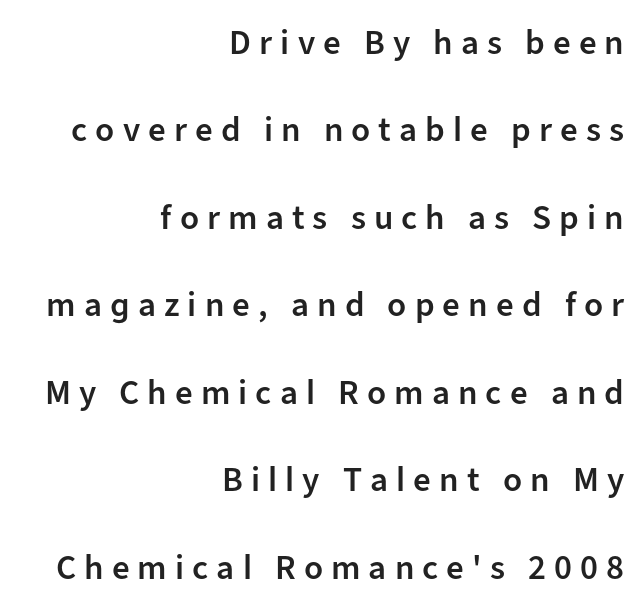
Tracking here is generous; glyphs stand well apart from one another. Quick note: interline space is abundant. Students, this is semibold: more ink than regular, less than bold. Do the characters align in a grid? No, the font is proportional. Nope, no serifs anywhere on these letters. The specimen omits any rule beneath the text block's lines.
